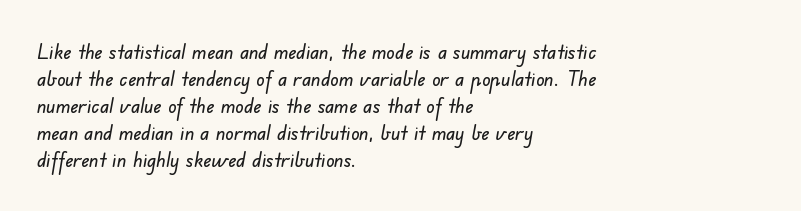
{"underline": "no", "align": "left", "line_spacing": "normal", "line_spacing_ratio": 1.29, "letter_spacing": "normal", "letter_spacing_em": 0.0, "glyph_px": 21}
